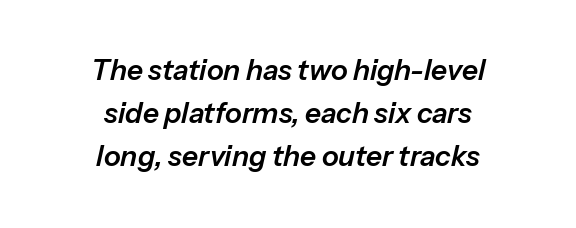
Compared with a flush-left layout, this one balances lines on the center instead. Note the varied advance widths — an 'i' is clearly narrower than an 'm'. The text carries the slant typical of an italic or oblique font. Default kerning and tracking; the words read as compact shapes. The space directly below the letters is spotless.
